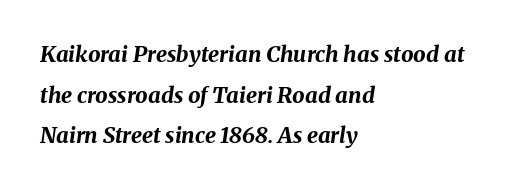
{"italic": "yes", "lean": "right", "slant_degrees": 8, "bold": "yes", "underline": "no", "align": "left", "line_spacing_ratio": 1.85, "letter_spacing": "normal", "letter_spacing_em": 0.0, "glyph_px": 22}
